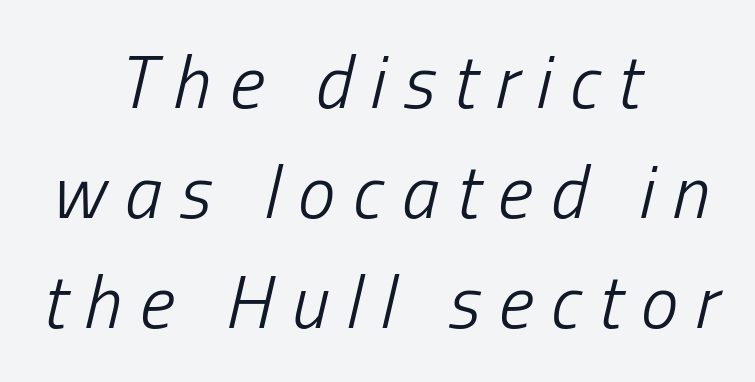
Q: Is the text bold? A: No.
Q: Is the text italic (slanted)? A: Yes, it leans right by about 13 degrees.
Q: Is the text underlined? A: No.
Q: How is the paragraph aligned? A: Centered.
Q: Is the spacing between letters normal or unusually wide? A: Unusually wide.
Q: Is the spacing between lines tight, normal or loose? A: Normal.
Q: Width (condensed, normal, or wide)? A: Condensed.
Q: Stroke contrast? A: Low.
Q: x-height? A: Medium.
Q: Monospaced? A: No.
